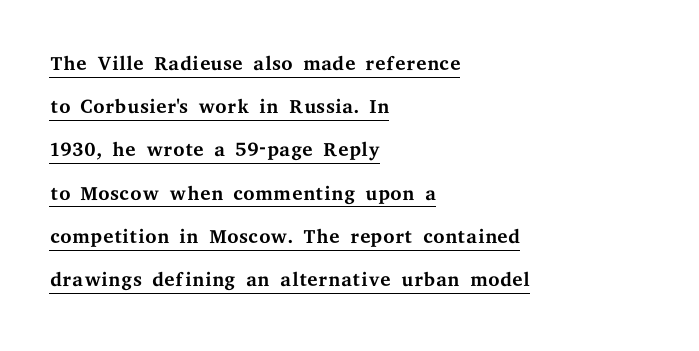
Q: Is the text bold? A: No.
Q: Is the text italic (slanted)? A: No, it is upright.
Q: Is the typeface a serif or a sans-serif typeface? A: Serif.
Q: Is the text underlined? A: Yes.
Q: How is the paragraph aligned? A: Left-aligned.
Q: Is the spacing between letters normal or unusually wide? A: Normal.
Q: Is the spacing between lines tight, normal or loose? A: Normal.
Q: Width (condensed, normal, or wide)? A: Wide.
Q: Stroke contrast? A: Medium.
Q: x-height? A: Medium.
Q: Monospaced? A: No.
